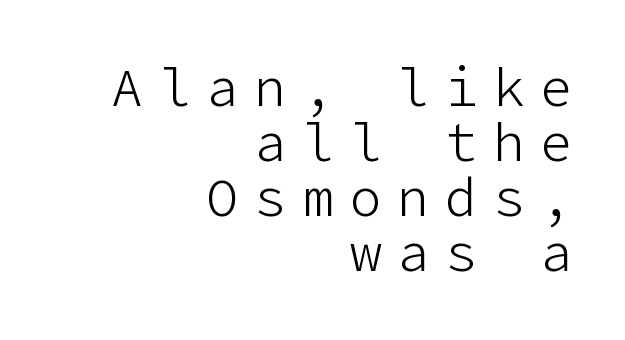
The lettering holds an erect, upright posture throughout. The strip under each line holds only bare page. The passage shown stacks its lines with hardly any gap. The ragged edge is on the left, which tells us the setting is flush right. In terms of letterspacing, this is a distinctly airy, spread setting.
